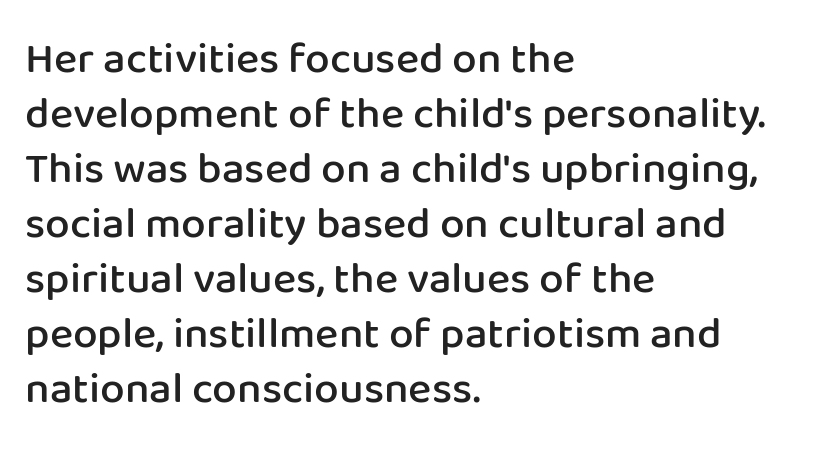
The image shows 44 px semibold sans-serif type, upright; set left-aligned, normal line spacing (1.25x), normal letter spacing, not underlined; low stroke contrast and a medium x-height.
